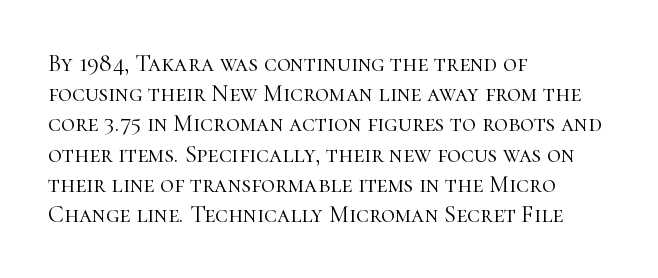
The weight would be labelled regular, book, light, or lighter still. Every stem runs plumb, perpendicular to the baseline. Descender tails drop into unmarked territory. One glance says typical: line gaps are just what's usual.
